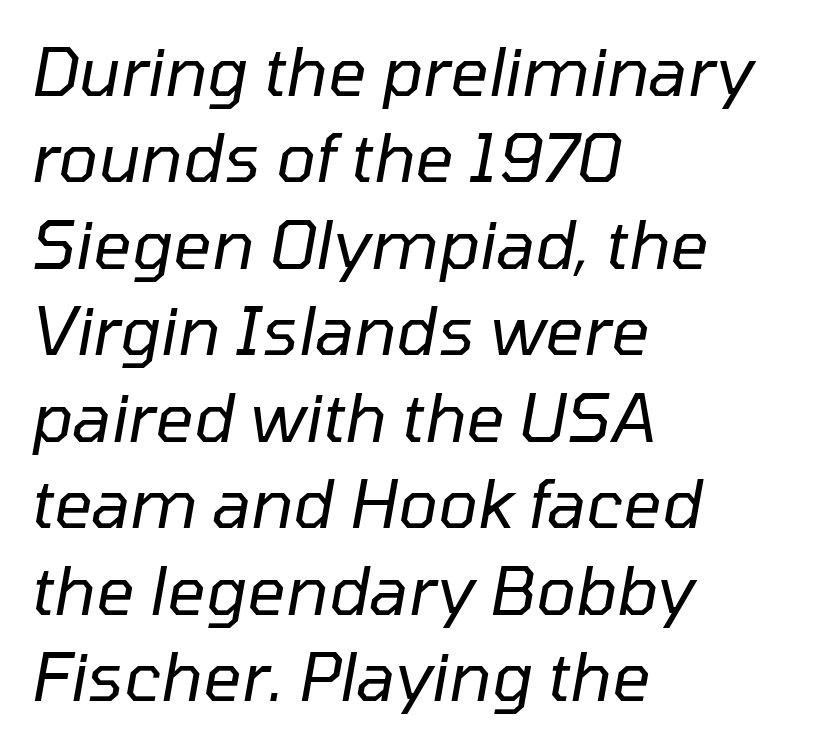
Italic? Definitely — the glyphs are oblique. This sample has the flowing, uneven cadence of proportional lettering. The line texture is even and compact thanks to regular tracking. The font sits on the lighter half of the weight spectrum, regular included. Honestly, the row spacing looks completely unremarkable.
